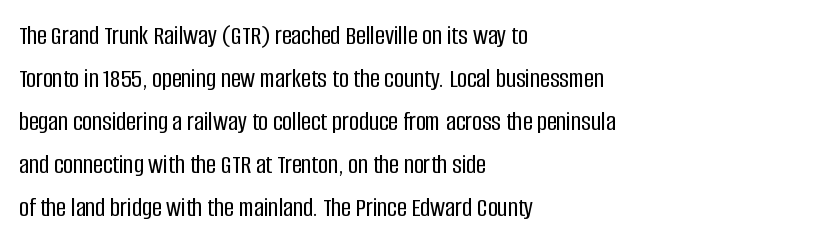
{"italic": "no", "underline": "no", "align": "left", "line_spacing": "normal", "line_spacing_ratio": 1.59, "letter_spacing": "normal", "letter_spacing_em": 0.0, "glyph_px": 27}
